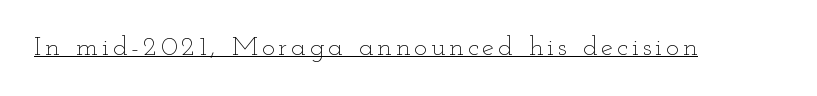
This is not heavy type; no bold has been used. A roman cut, with each character standing at attention. Is there an underline? Yes — a line sits under the letters.
